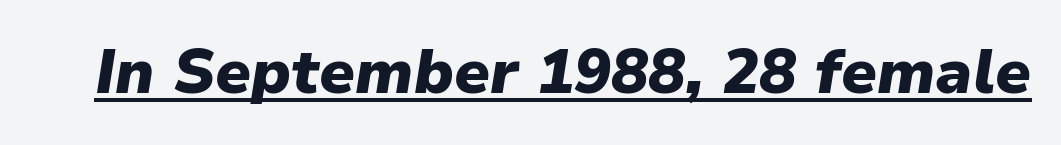
{"italic": "yes", "lean": "right", "slant_degrees": 9, "bold": "yes", "weight": "heavy", "width": "normal", "stroke_contrast": "low", "x_height": "medium", "monospaced": "no", "underline": "yes", "letter_spacing": "normal", "letter_spacing_em": 0.0, "glyph_px": 62}
